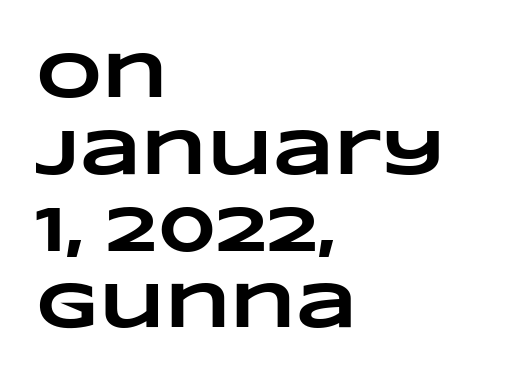
Q: Is the text bold? A: Yes.
Q: Is the text underlined? A: No.
Q: How is the paragraph aligned? A: Left-aligned.
Q: Is the spacing between letters normal or unusually wide? A: Normal.
Q: Width (condensed, normal, or wide)? A: Wide.
Q: Stroke contrast? A: Low.
Q: x-height? A: Large.
Q: Monospaced? A: No.
